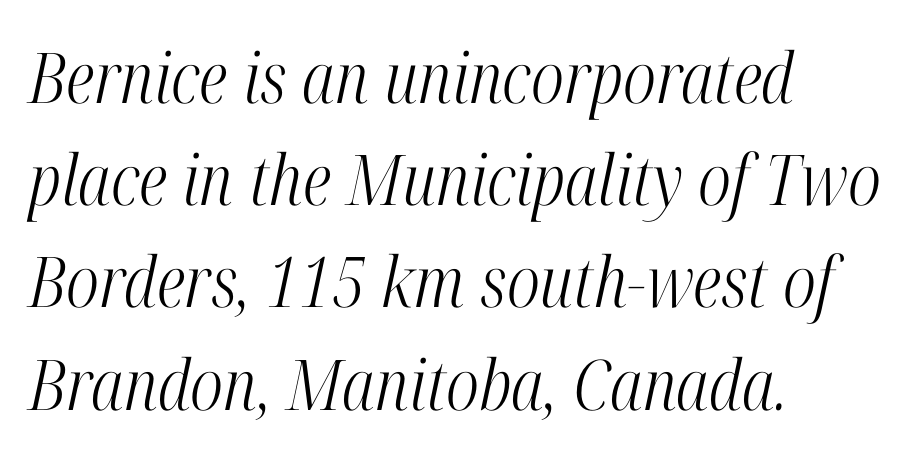
Q: Is the text bold? A: No.
Q: Is the text italic (slanted)? A: Yes, it leans right by about 12 degrees.
Q: Is the typeface a serif or a sans-serif typeface? A: Serif.
Q: Is the text underlined? A: No.
Q: How is the paragraph aligned? A: Left-aligned.
Q: Is the spacing between letters normal or unusually wide? A: Normal.
Q: Is the spacing between lines tight, normal or loose? A: Normal.
Q: Width (condensed, normal, or wide)? A: Condensed.
Q: Stroke contrast? A: High.
Q: x-height? A: Medium.
Q: Monospaced? A: No.
